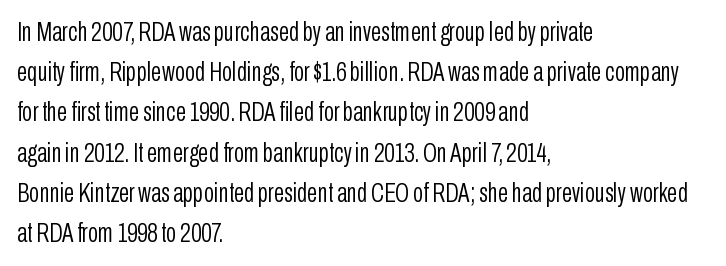
{"italic": "no", "bold": "no", "underline": "no", "align": "left", "line_spacing": "normal", "line_spacing_ratio": 1.49, "letter_spacing": "normal", "letter_spacing_em": 0.0, "glyph_px": 27}
